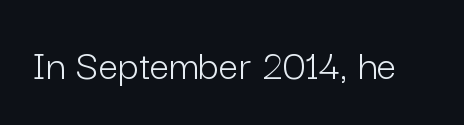
The passage shown is typed in a proportional face where columns would drift. In terms of letterform style, serifs are entirely absent. Decoration check: the copy has no underline. This is not heavy type; no bold has been used.
